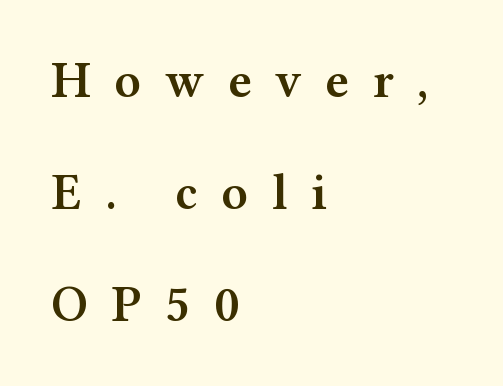
The image shows 51 px semibold, wide serif type, upright; set left-aligned, loose line spacing (2.2x), unusually wide letter spacing (+0.46 em), not underlined; medium stroke contrast and a medium x-height.
